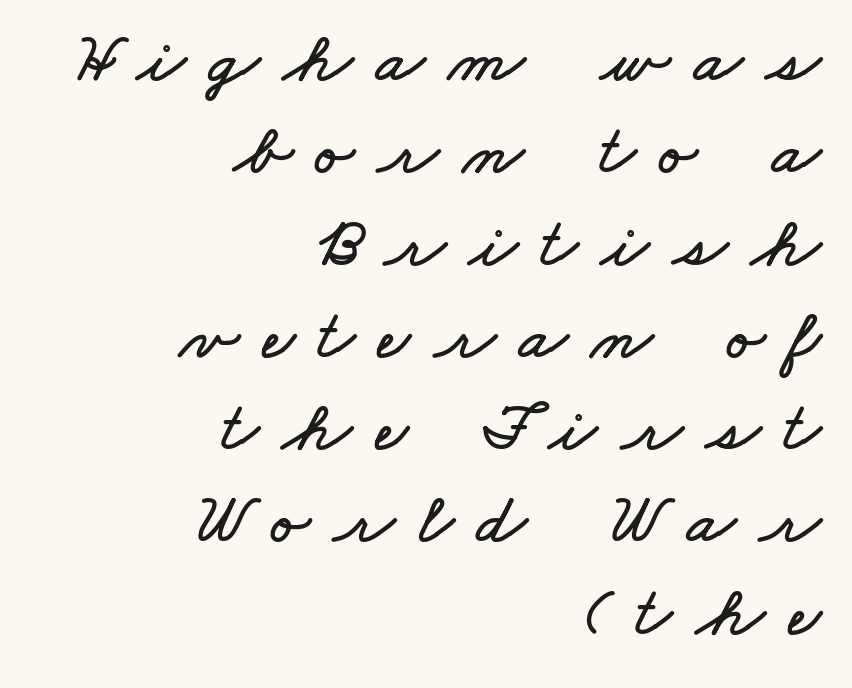
Clear beneath every line of the passage. Compared with a flush-left layout, this one pins lines to the opposite, right side. The rendering uses a moderate line-height, typical for paragraphs. A typesetter would call this proportional, since set widths differ per character. Short note: letters widely spaced.
